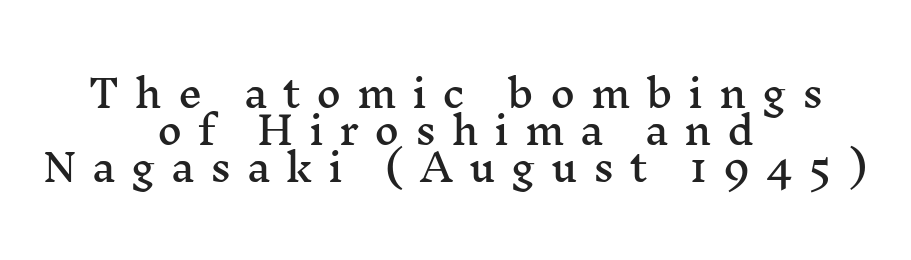
The image shows 38 px wide serif type, upright; set centered, tight line spacing (0.98x), unusually wide letter spacing (+0.41 em), not underlined; medium stroke contrast and a medium x-height.
